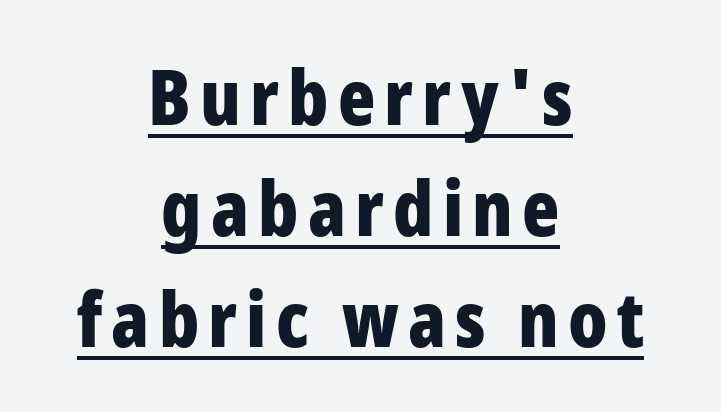
The image shows 77 px bold, condensed sans-serif type, upright; set centered, normal line spacing (1.44x), underlined; low stroke contrast and a medium x-height.
